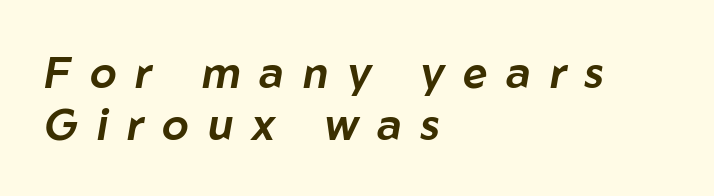
The image shows 43 px text type, italic (leaning right); set left-aligned, line spacing 1.21x, unusually wide letter spacing (+0.44 em), not underlined; low stroke contrast and a medium x-height.
